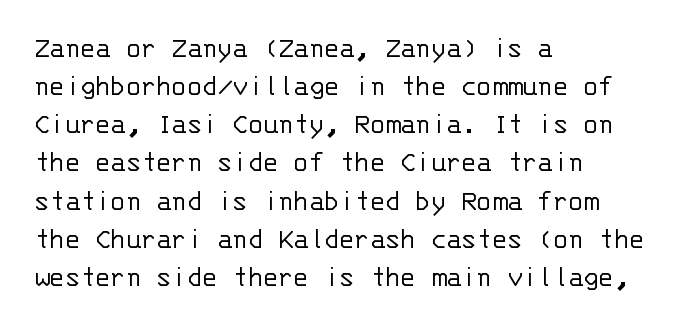
Q: Is the text bold? A: No.
Q: Is the text italic (slanted)? A: No, it is upright.
Q: Is the typeface a serif or a sans-serif typeface? A: Sans-serif.
Q: Is the text underlined? A: No.
Q: How is the paragraph aligned? A: Left-aligned.
Q: Is the spacing between letters normal or unusually wide? A: Normal.
Q: Width (condensed, normal, or wide)? A: Normal.
Q: Stroke contrast? A: Low.
Q: x-height? A: Large.
Q: Monospaced? A: Yes.
